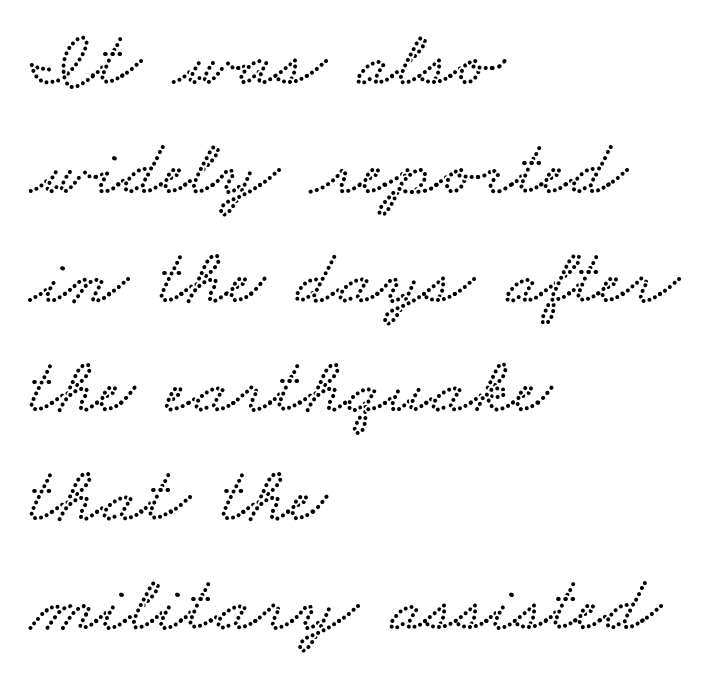
The image shows 79 px wide type; set left-aligned, normal line spacing (1.38x), normal letter spacing, not underlined; low stroke contrast and a small x-height.
